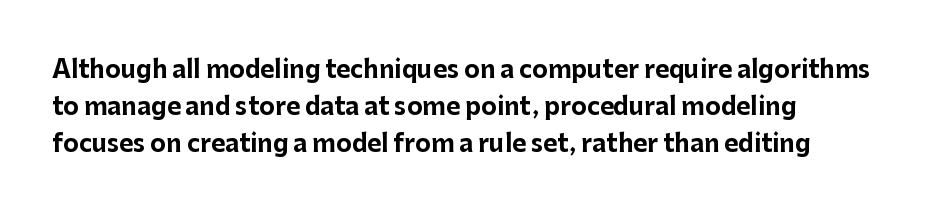
Q: Is the text bold? A: Yes.
Q: Is the text italic (slanted)? A: No, it is upright.
Q: Is the text underlined? A: No.
Q: How is the paragraph aligned? A: Left-aligned.
Q: Is the spacing between letters normal or unusually wide? A: Normal.
Q: Is the spacing between lines tight, normal or loose? A: Normal.
